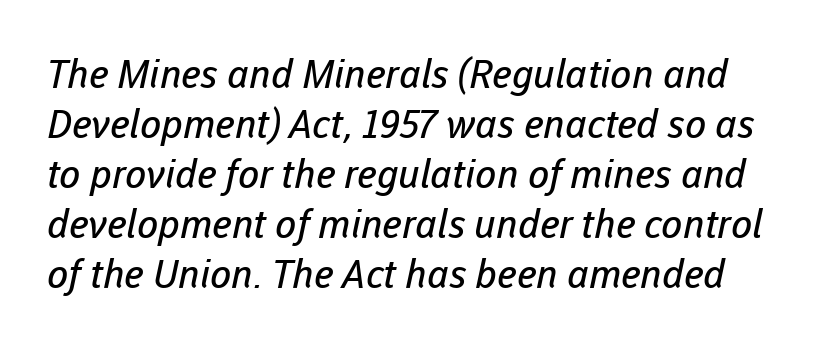
The image shows 39 px regular-weight sans-serif type; set normal line spacing (1.28x), normal letter spacing, not underlined; low stroke contrast and a medium x-height.
